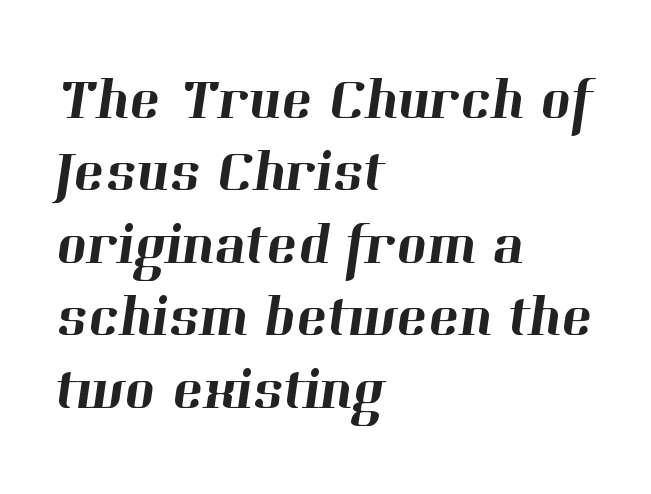
The image shows 58 px serif type; set left-aligned, normal line spacing (1.25x), normal letter spacing, not underlined; high stroke contrast and a medium x-height.
